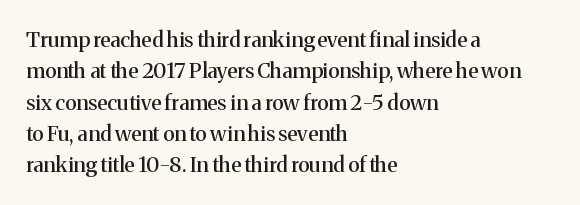
{"italic": "no", "underline": "no", "align": "left", "line_spacing": "normal", "line_spacing_ratio": 1.49, "letter_spacing": "normal", "letter_spacing_em": 0.0, "glyph_px": 21}
